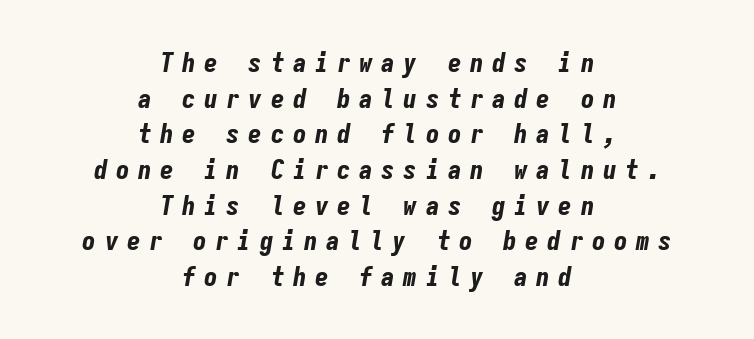
Characters are canted at an angle relative to the baseline's perpendicular. The strip under each line holds only bare page. Leading: standard. How heavy is the stroke? Heavy — this is a bold.
